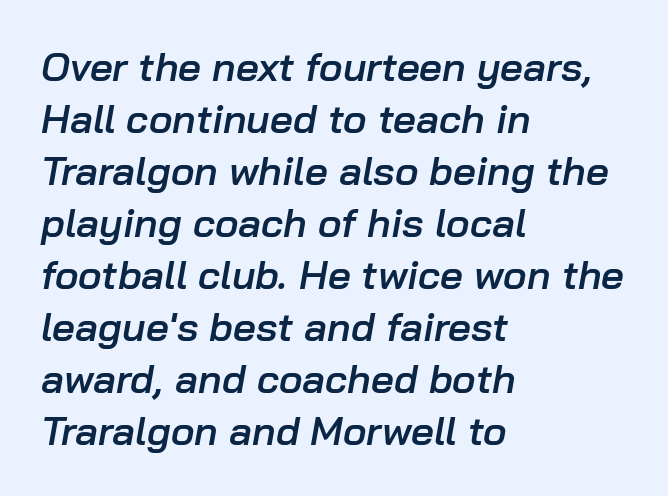
{"italic": "yes", "lean": "right", "slant_degrees": 10, "bold": "semi", "weight": "semibold", "width": "normal", "stroke_contrast": "low", "x_height": "medium", "monospaced": "no", "underline": "no", "align": "left", "line_spacing": "normal", "line_spacing_ratio": 1.3, "letter_spacing": "normal", "letter_spacing_em": 0.0, "glyph_px": 40}
